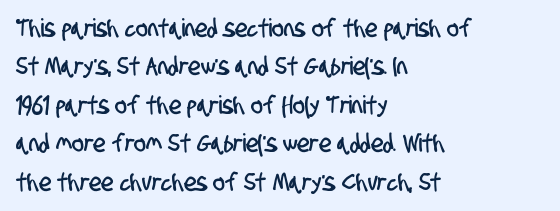
The image shows 25 px text type; set left-aligned, normal line spacing (1.54x), normal letter spacing, not underlined.
